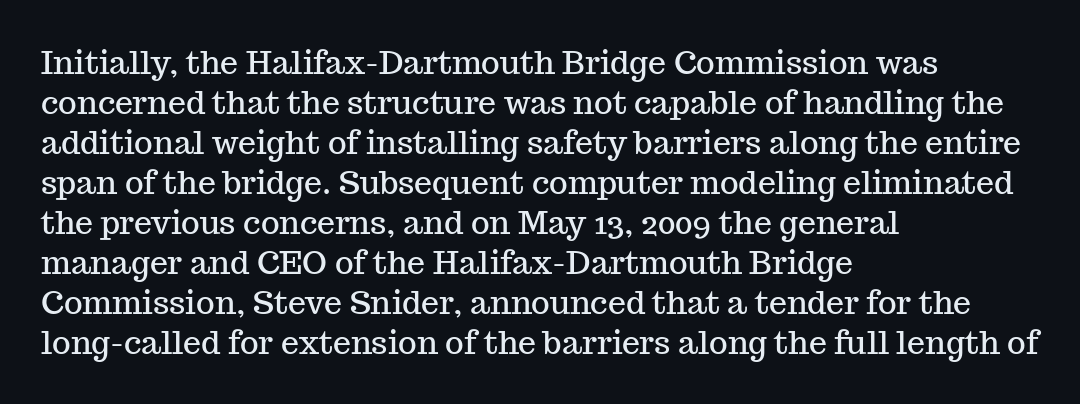
The image shows 32 px serif type, upright; set left-aligned, normal line spacing (1.25x), normal letter spacing, not underlined; medium stroke contrast and a medium x-height.
